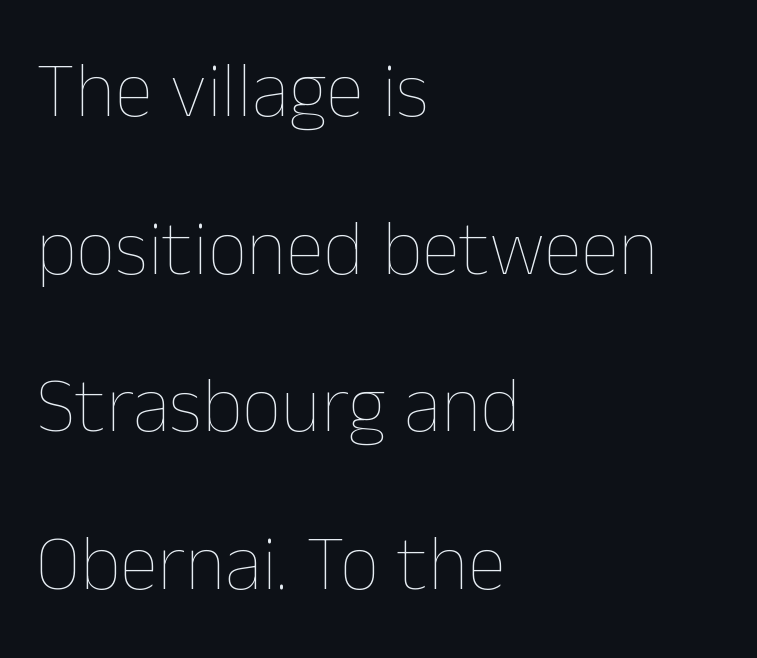
Do the letters lean? They stand straight. The rendering uses natural spacing where letterforms have individual widths. Typeset ragged right — the left edge is the straight one. You could fit nearly another row in the gap between these rows. Unmarked baselines from the first word to the last.
